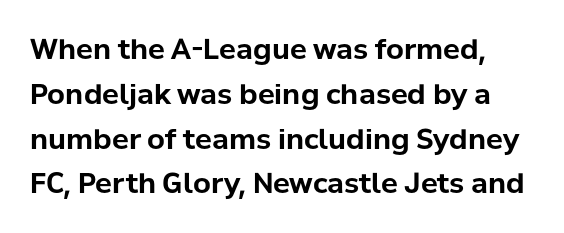
Q: Is the text bold? A: Yes.
Q: Is the text italic (slanted)? A: No, it is upright.
Q: Is the typeface a serif or a sans-serif typeface? A: Sans-serif.
Q: Is the text underlined? A: No.
Q: Is the spacing between letters normal or unusually wide? A: Normal.
Q: Is the spacing between lines tight, normal or loose? A: Normal.
Q: Width (condensed, normal, or wide)? A: Normal.
Q: Stroke contrast? A: Low.
Q: x-height? A: Medium.
Q: Monospaced? A: No.
